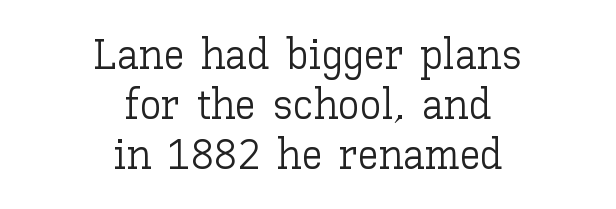
Quick note: underline off. Short and long lines alike share a common midpoint. Each letter keeps its own natural width here, so spacing adapts to shape. Italic? Not at all — the glyphs are vertical. Counters stay open thanks to moderate or lighter strokes.
